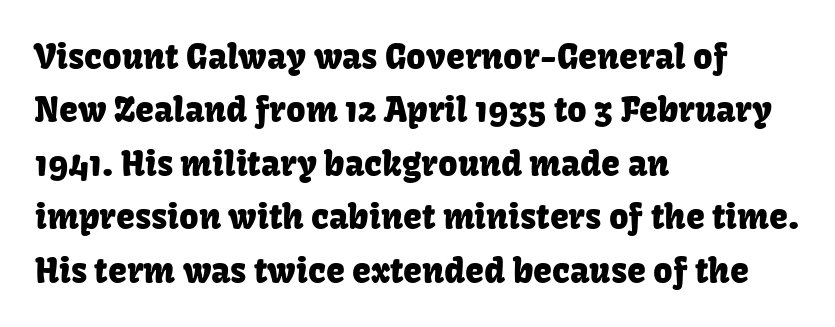
Is this a fixed-width face? No — the glyphs have proportional, varying widths. Nothing unusual about the tracking: characters are spaced as the font intends. The characters display no serif detailing; their extremities are plain. Horizontal alignment here is leftward, the default for most running prose.
